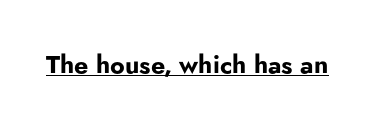
The face used here appears with an underline applied. Nope, not italic — everything's standing straight. This is heavy type, rendered in bold. Nobody touched the tracking dial on this one.
